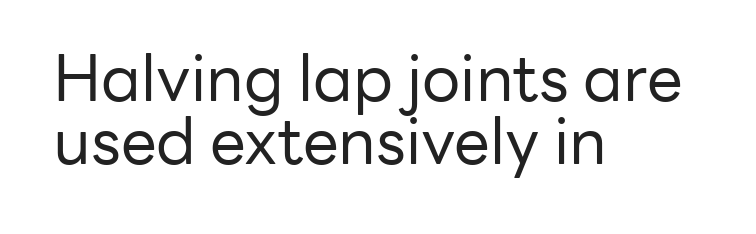
{"serif": "no", "italic": "no", "bold": "no", "weight": "regular", "width": "normal", "stroke_contrast": "low", "x_height": "medium", "monospaced": "no", "underline": "no", "align": "left", "line_spacing": "tight", "line_spacing_ratio": 0.99, "letter_spacing": "normal", "letter_spacing_em": 0.0, "glyph_px": 64}
